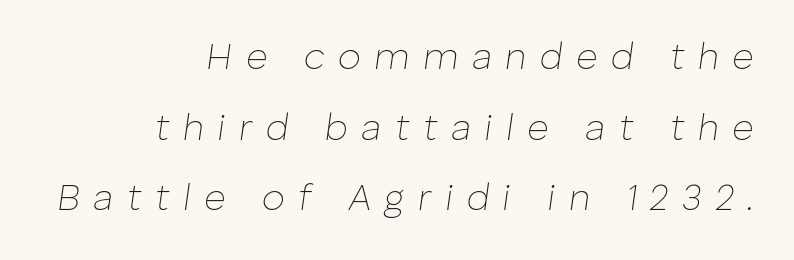
Q: Is the text bold? A: No.
Q: Is the text italic (slanted)? A: Yes, it leans right by about 8 degrees.
Q: Is the text underlined? A: No.
Q: How is the paragraph aligned? A: Right-aligned.
Q: Is the spacing between letters normal or unusually wide? A: Unusually wide.
Q: Is the spacing between lines tight, normal or loose? A: Loose.
Q: Width (condensed, normal, or wide)? A: Normal.
Q: Stroke contrast? A: Low.
Q: x-height? A: Medium.
Q: Monospaced? A: No.
